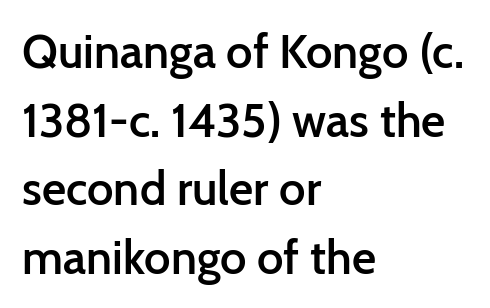
{"serif": "no", "italic": "no", "bold": "semi", "weight": "semibold", "width": "normal", "stroke_contrast": "low", "x_height": "medium", "monospaced": "no", "underline": "no", "align": "left", "line_spacing": "normal", "line_spacing_ratio": 1.46, "letter_spacing": "normal", "letter_spacing_em": 0.0, "glyph_px": 47}
